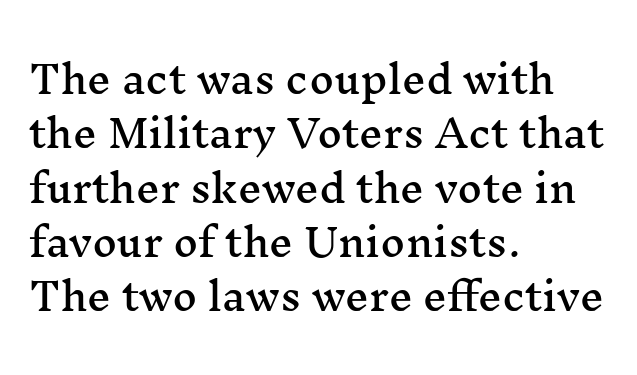
{"serif": "yes", "italic": "no", "width": "wide", "stroke_contrast": "medium", "x_height": "medium", "monospaced": "no", "underline": "no", "align": "left", "line_spacing": "normal", "line_spacing_ratio": 1.43, "letter_spacing": "normal", "letter_spacing_em": 0.0, "glyph_px": 38}
